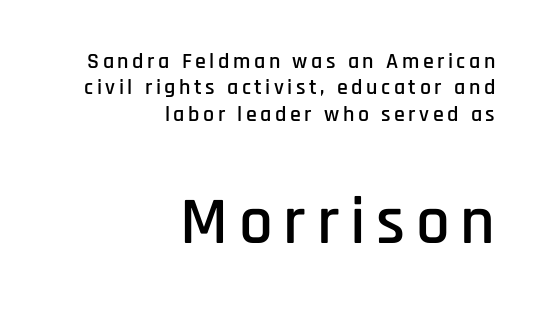
Does the copy run flush right? Yes — the right margin is perfectly even. Character widths vary here, with narrow letters taking less room than wide ones. The letters carry no serifs — their stems end cleanly without finishing strokes. Two sizes are in play, and the larger belongs to the second block. Anything drawn beneath the words? Only blank space.
